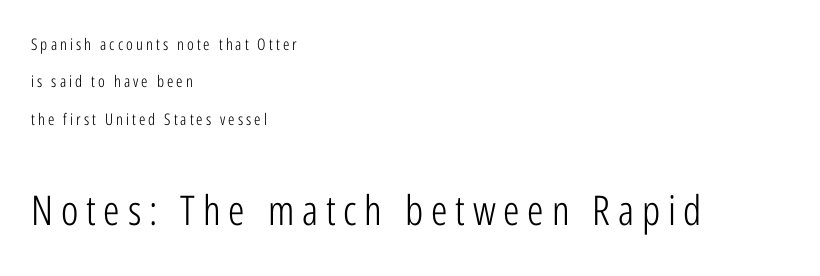
The image shows 41 px light, condensed sans-serif type, upright; set left-aligned, loose line spacing (2.34x), not underlined; the second (bottom) block is 2.56x larger; low stroke contrast and a medium x-height.
